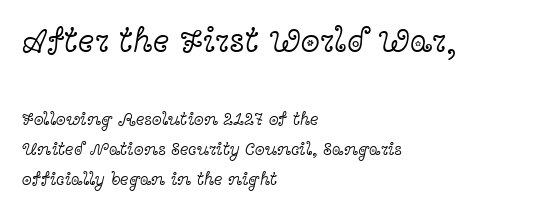
The image shows 35 px light, wide serif type; set left-aligned, normal line spacing (1.68x), normal letter spacing, not underlined; the first (top) block is 1.94x larger; a medium x-height.
